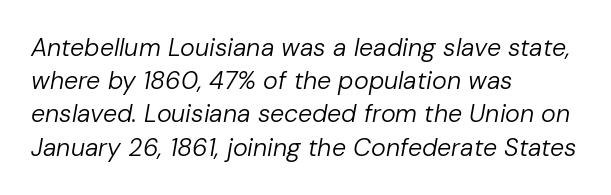
The image shows 25 px text type, italic (leaning right); set left-aligned, normal line spacing (1.33x), normal letter spacing, not underlined.
